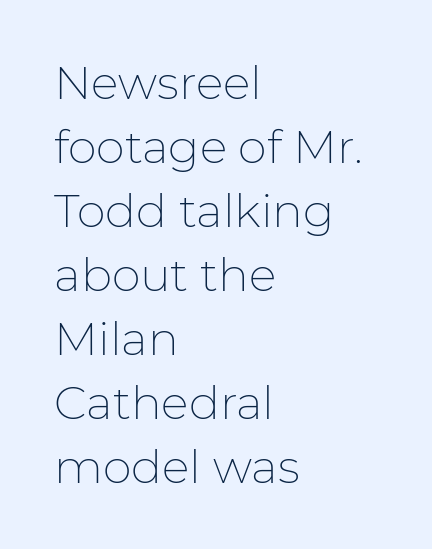
The text was rendered using a sans face with plain stroke endings. Vertical spacing — default. The letters stand straight up with perfectly vertical stems. Layout note: lines flush left. The passage shown is not bold in any degree. No word sits above an underline.
